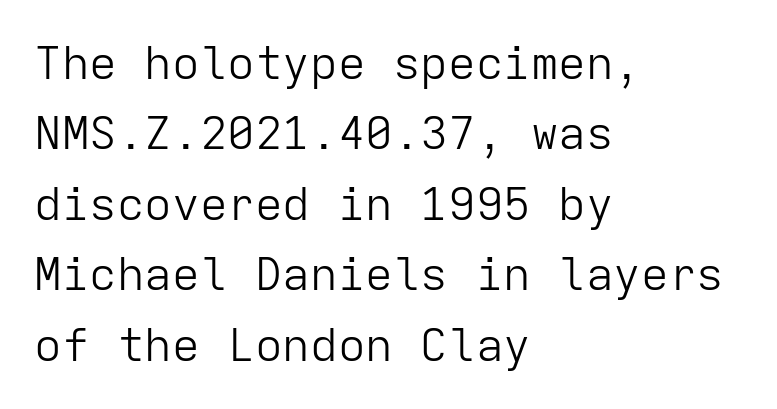
The image shows 46 px light sans-serif type, upright, monospaced; set left-aligned, normal line spacing (1.53x), normal letter spacing, not underlined; low stroke contrast and a medium x-height.
